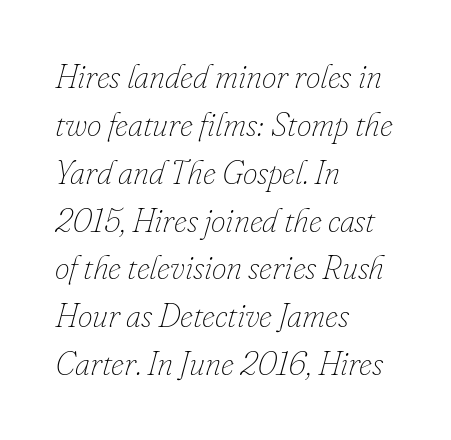
Q: Is the text bold? A: No.
Q: Is the text italic (slanted)? A: Yes, it leans right by about 16 degrees.
Q: Is the text underlined? A: No.
Q: How is the paragraph aligned? A: Left-aligned.
Q: Is the spacing between letters normal or unusually wide? A: Normal.
Q: Is the spacing between lines tight, normal or loose? A: Normal.
Q: Width (condensed, normal, or wide)? A: Normal.
Q: Stroke contrast? A: Low.
Q: x-height? A: Small.
Q: Monospaced? A: No.
